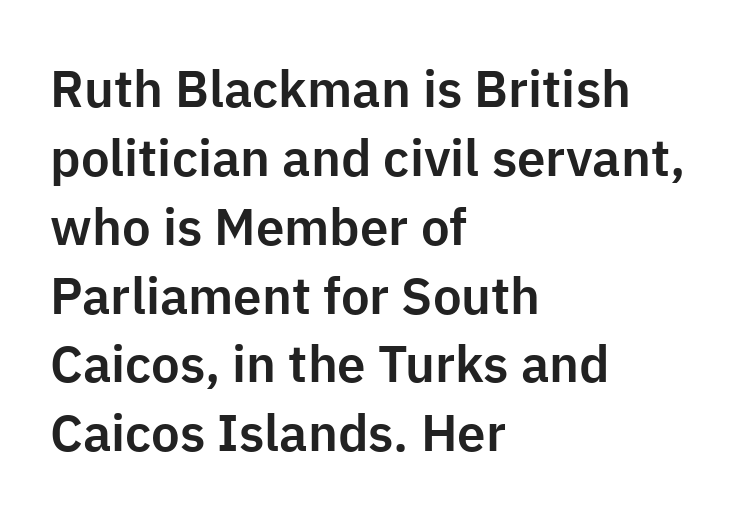
The image shows 51 px sans-serif type, upright; set left-aligned, normal line spacing (1.35x), normal letter spacing, not underlined; low stroke contrast and a medium x-height.
